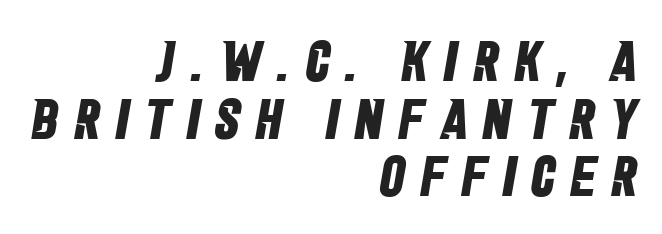
Q: Is the text bold? A: Yes.
Q: Is the typeface a serif or a sans-serif typeface? A: Sans-serif.
Q: Is the text underlined? A: No.
Q: How is the paragraph aligned? A: Right-aligned.
Q: Is the spacing between letters normal or unusually wide? A: Unusually wide.
Q: Is the spacing between lines tight, normal or loose? A: Tight.
Q: Width (condensed, normal, or wide)? A: Condensed.
Q: Stroke contrast? A: Low.
Q: x-height? A: Large.
Q: Monospaced? A: No.
